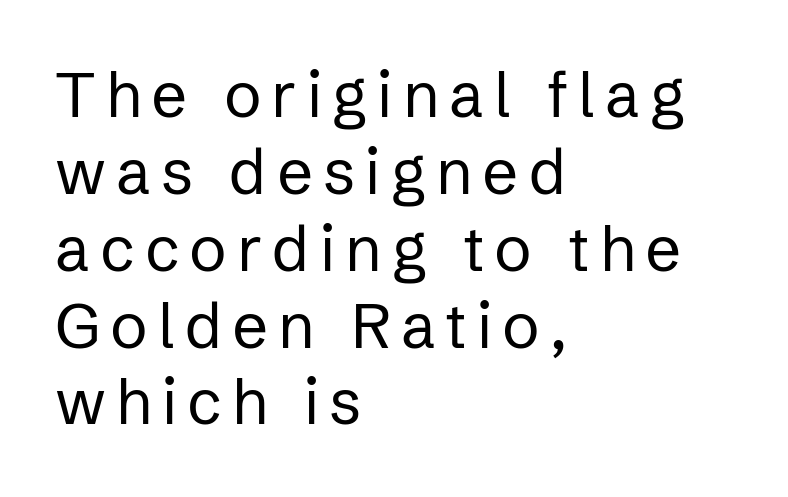
Q: Is the text bold? A: No.
Q: Is the text italic (slanted)? A: No, it is upright.
Q: Is the typeface a serif or a sans-serif typeface? A: Sans-serif.
Q: Is the text underlined? A: No.
Q: How is the paragraph aligned? A: Left-aligned.
Q: Width (condensed, normal, or wide)? A: Normal.
Q: Stroke contrast? A: Low.
Q: x-height? A: Medium.
Q: Monospaced? A: No.
